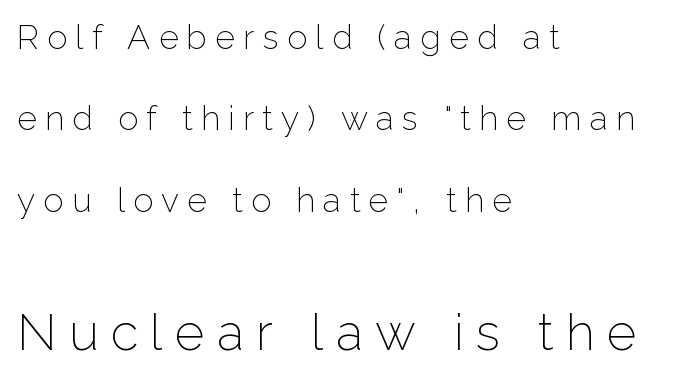
Q: Is the text bold? A: No.
Q: Is the text italic (slanted)? A: No, it is upright.
Q: Is the typeface a serif or a sans-serif typeface? A: Sans-serif.
Q: Is the text underlined? A: No.
Q: How is the paragraph aligned? A: Left-aligned.
Q: Is the spacing between letters normal or unusually wide? A: Unusually wide.
Q: Is the spacing between lines tight, normal or loose? A: Loose.
Q: Which block of text is set in a larger size, the first (top) or the second (bottom)? A: The second (bottom) one.
Q: Width (condensed, normal, or wide)? A: Normal.
Q: Stroke contrast? A: Low.
Q: x-height? A: Medium.
Q: Monospaced? A: No.
